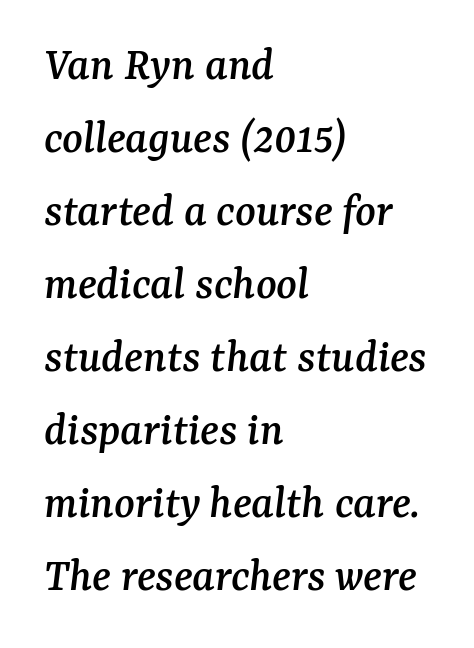
The image shows 48 px serif type, italic (leaning right); set left-aligned, normal line spacing (1.52x), normal letter spacing, not underlined; medium stroke contrast and a medium x-height.
